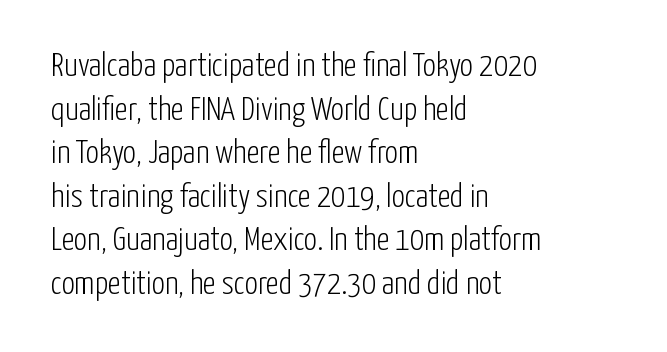
Q: Is the text bold? A: No.
Q: Is the text italic (slanted)? A: No, it is upright.
Q: Is the typeface a serif or a sans-serif typeface? A: Sans-serif.
Q: Is the text underlined? A: No.
Q: How is the paragraph aligned? A: Left-aligned.
Q: Is the spacing between letters normal or unusually wide? A: Normal.
Q: Is the spacing between lines tight, normal or loose? A: Normal.
Q: Width (condensed, normal, or wide)? A: Condensed.
Q: Stroke contrast? A: Low.
Q: x-height? A: Medium.
Q: Monospaced? A: No.
